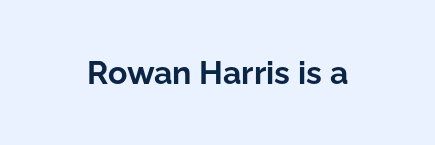
Q: Is the text bold? A: Yes.
Q: Is the text italic (slanted)? A: No, it is upright.
Q: Is the typeface a serif or a sans-serif typeface? A: Sans-serif.
Q: Is the text underlined? A: No.
Q: Is the spacing between letters normal or unusually wide? A: Normal.
Q: Width (condensed, normal, or wide)? A: Normal.
Q: Stroke contrast? A: Low.
Q: x-height? A: Medium.
Q: Monospaced? A: No.
